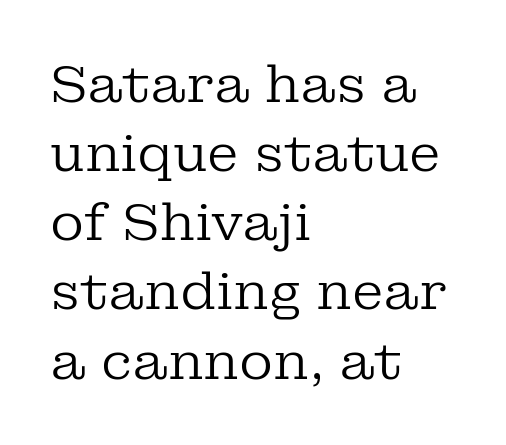
The image shows 52 px regular-weight serif type, upright; set left-aligned, normal line spacing (1.33x), normal letter spacing, not underlined; low stroke contrast and a medium x-height.
